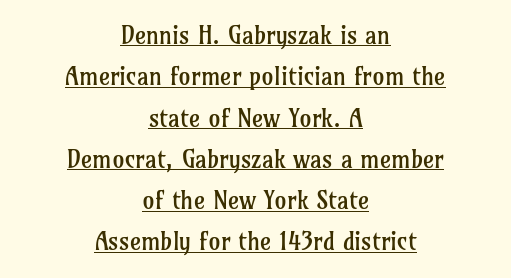
{"italic": "no", "bold": "no", "underline": "yes", "align": "center", "line_spacing_ratio": 1.72, "letter_spacing": "normal", "letter_spacing_em": 0.0, "glyph_px": 24}
